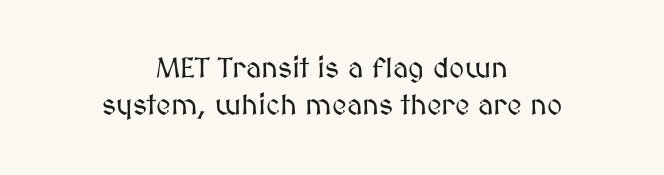
Q: Is the text italic (slanted)? A: No, it is upright.
Q: Is the text underlined? A: No.
Q: How is the paragraph aligned? A: Centered.
Q: Is the spacing between letters normal or unusually wide? A: Normal.
Q: Is the spacing between lines tight, normal or loose? A: Normal.
Q: Width (condensed, normal, or wide)? A: Normal.
Q: Stroke contrast? A: Medium.
Q: x-height? A: Medium.
Q: Monospaced? A: No.
